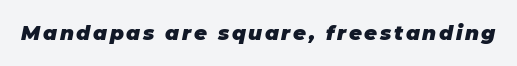
Q: Is the text bold? A: Yes.
Q: Is the text italic (slanted)? A: Yes, it leans right by about 11 degrees.
Q: Is the text underlined? A: No.
